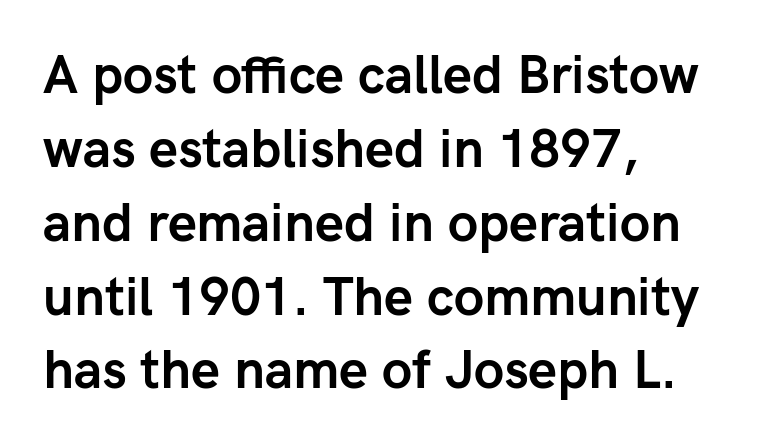
{"serif": "no", "italic": "no", "bold": "yes", "weight": "semibold", "width": "normal", "stroke_contrast": "low", "x_height": "medium", "monospaced": "no", "underline": "no", "align": "left", "line_spacing": "normal", "line_spacing_ratio": 1.42, "letter_spacing": "normal", "letter_spacing_em": 0.0, "glyph_px": 52}
